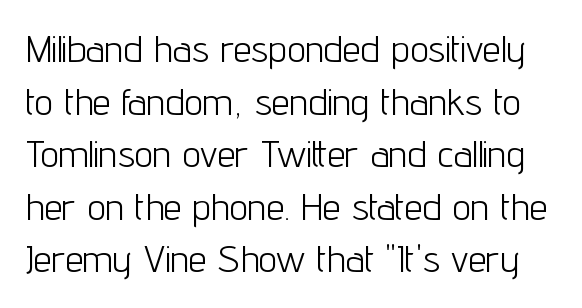
The image shows 37 px light, condensed sans-serif type, upright; set normal line spacing (1.42x), normal letter spacing, not underlined; low stroke contrast and a medium x-height.
